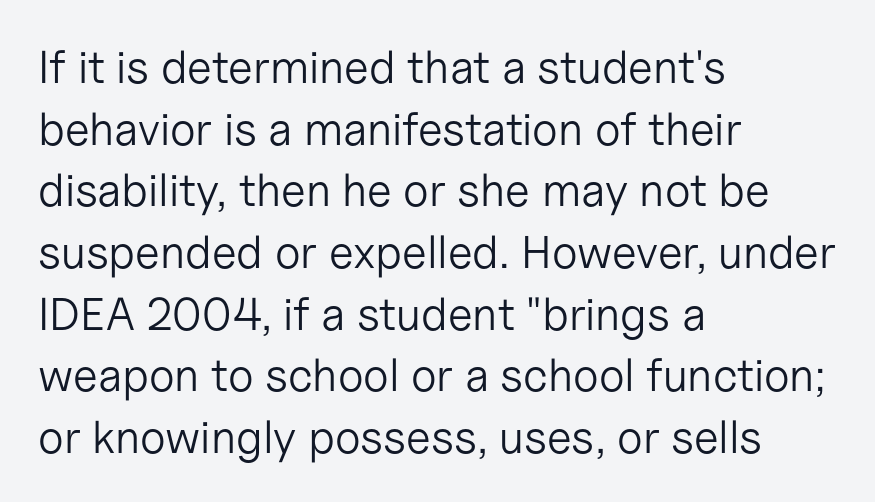
Q: Is the text bold? A: No.
Q: Is the text italic (slanted)? A: No, it is upright.
Q: Is the typeface a serif or a sans-serif typeface? A: Sans-serif.
Q: Is the text underlined? A: No.
Q: How is the paragraph aligned? A: Left-aligned.
Q: Is the spacing between letters normal or unusually wide? A: Normal.
Q: Is the spacing between lines tight, normal or loose? A: Normal.
Q: Width (condensed, normal, or wide)? A: Normal.
Q: Stroke contrast? A: Low.
Q: x-height? A: Medium.
Q: Monospaced? A: No.
